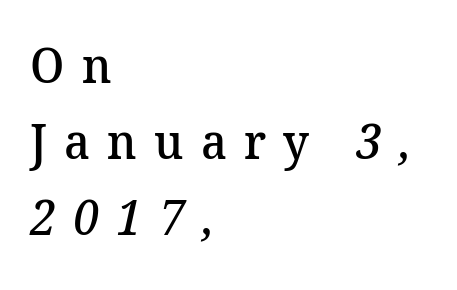
Q: Is the text bold? A: Semi-bold.
Q: Is the typeface a serif or a sans-serif typeface? A: Serif.
Q: Is the text underlined? A: No.
Q: How is the paragraph aligned? A: Left-aligned.
Q: Is the spacing between letters normal or unusually wide? A: Unusually wide.
Q: Is the spacing between lines tight, normal or loose? A: Normal.
Q: Width (condensed, normal, or wide)? A: Normal.
Q: Stroke contrast? A: Medium.
Q: x-height? A: Medium.
Q: Monospaced? A: No.
